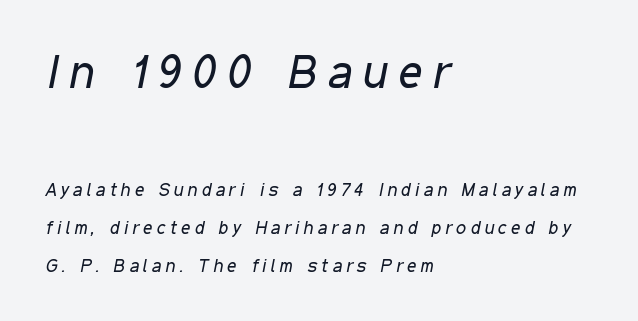
The image shows 46 px regular-weight, condensed type, italic (leaning right); set left-aligned, loose line spacing (2.11x), unusually wide letter spacing (+0.24 em), not underlined; the first (top) block is 2.56x larger; low stroke contrast and a medium x-height.
